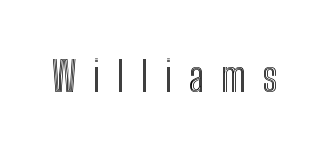
Every stem runs plumb, perpendicular to the baseline. There is plenty of visible air inserted between adjacent glyphs. Unmarked baselines from the first word to the last. Is this a fixed-width face? No — the glyphs have proportional, varying widths.
